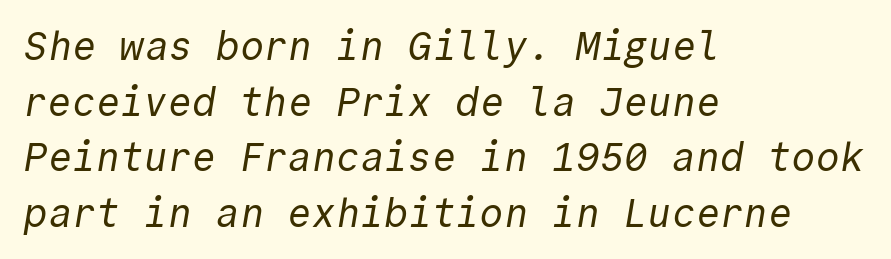
{"serif": "no", "bold": "no", "weight": "regular", "width": "normal", "x_height": "medium", "monospaced": "yes", "underline": "no", "align": "left", "line_spacing": "normal", "line_spacing_ratio": 1.39, "letter_spacing": "normal", "letter_spacing_em": 0.0, "glyph_px": 40}
